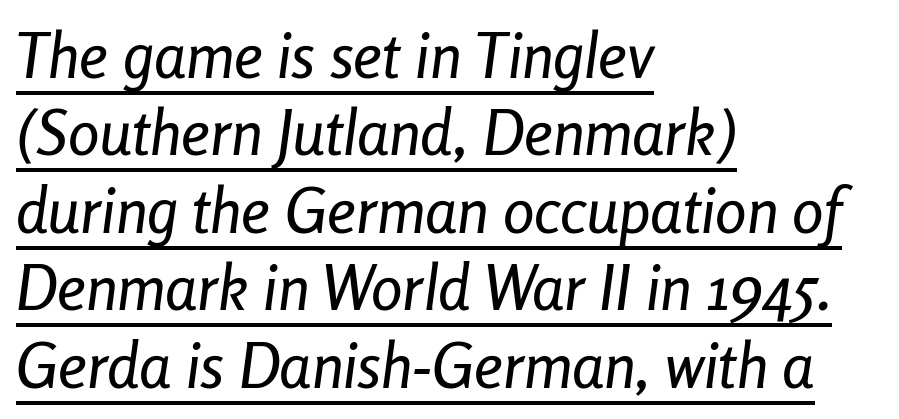
Q: Is the text italic (slanted)? A: Yes, it leans right by about 8 degrees.
Q: Is the text underlined? A: Yes.
Q: How is the paragraph aligned? A: Left-aligned.
Q: Is the spacing between letters normal or unusually wide? A: Normal.
Q: Width (condensed, normal, or wide)? A: Condensed.
Q: Stroke contrast? A: Low.
Q: x-height? A: Medium.
Q: Monospaced? A: No.
